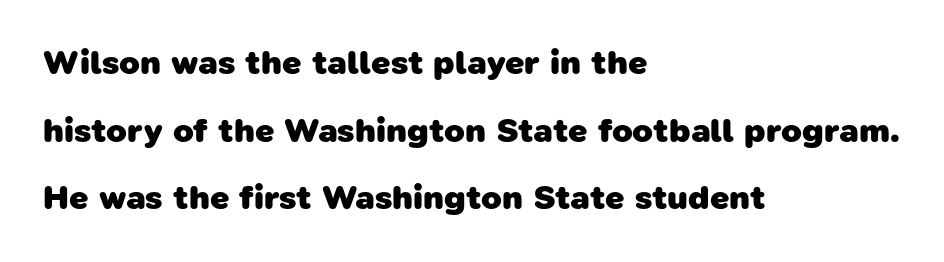
The image shows 34 px heavy sans-serif type; set left-aligned, loose line spacing (1.99x), normal letter spacing, not underlined; low stroke contrast and a medium x-height.
